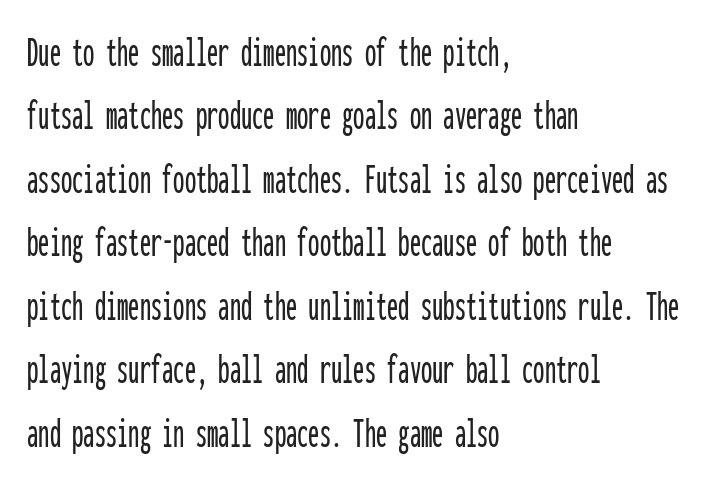
The image shows 45 px condensed sans-serif type, upright, monospaced; set left-aligned, normal line spacing (1.41x), normal letter spacing, not underlined; low stroke contrast and a medium x-height.
